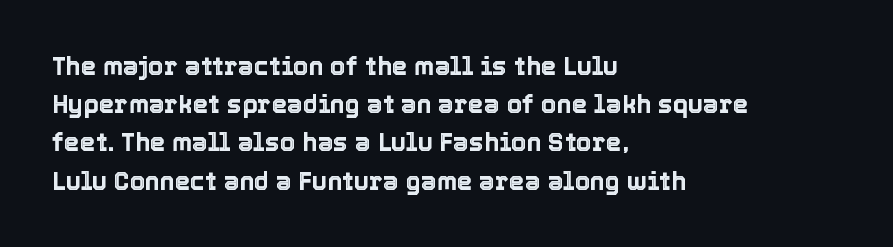
Descenders hang freely into open space. Teacher's note: observe the even left margin — that is flush-left alignment. The vertical gap from one line to the next is medium. If you drew a line through each stem, it would be perfectly vertical. The letters sit at their default tracking, neither squeezed nor spread.
